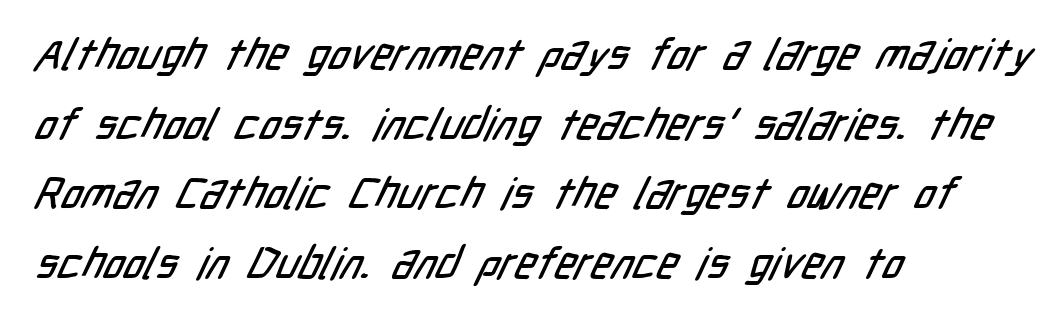
{"serif": "no", "width": "condensed", "stroke_contrast": "low", "x_height": "medium", "monospaced": "no", "underline": "no", "align": "left", "line_spacing": "normal", "line_spacing_ratio": 1.58, "letter_spacing": "normal", "letter_spacing_em": 0.0, "glyph_px": 44}
